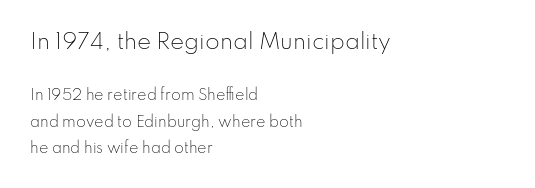
Typeset ragged right — the left edge is the straight one. Two sizes are in play, and the larger belongs to the first block. Students, note that the glyphs here touch the page at normal intervals. Quick note: interline space is abundant.
